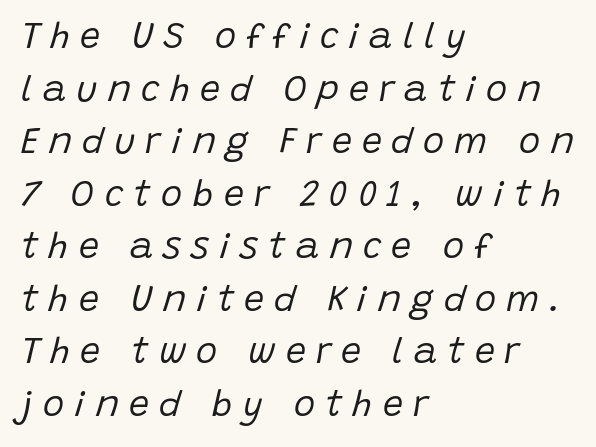
The string is rendered with underlining switched off. Observe the lean: these are italic letterforms. Which margin do the lines hug? The left one — the right edge is uneven. Each stroke keeps to a modest, everyday thickness or less.
